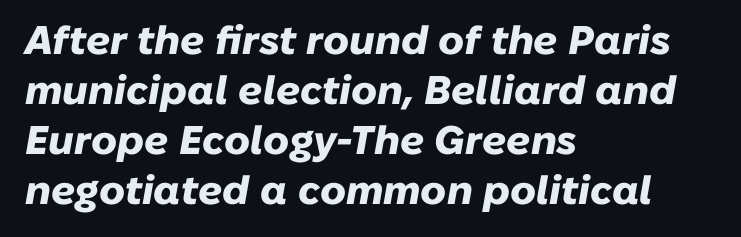
The horizontal fit of the characters is conventional and even. Set as a true bold cut, around the 700 mark. The setting favours the left margin, as ordinary paragraphs usually do. Here the designer chose a conventional face with non-uniform glyph widths.
